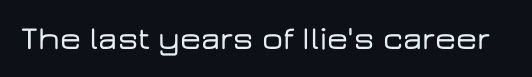
Q: Is the text italic (slanted)? A: No, it is upright.
Q: Is the typeface a serif or a sans-serif typeface? A: Sans-serif.
Q: Is the text underlined? A: No.
Q: Is the spacing between letters normal or unusually wide? A: Normal.
Q: Width (condensed, normal, or wide)? A: Wide.
Q: Stroke contrast? A: Low.
Q: x-height? A: Medium.
Q: Monospaced? A: No.
